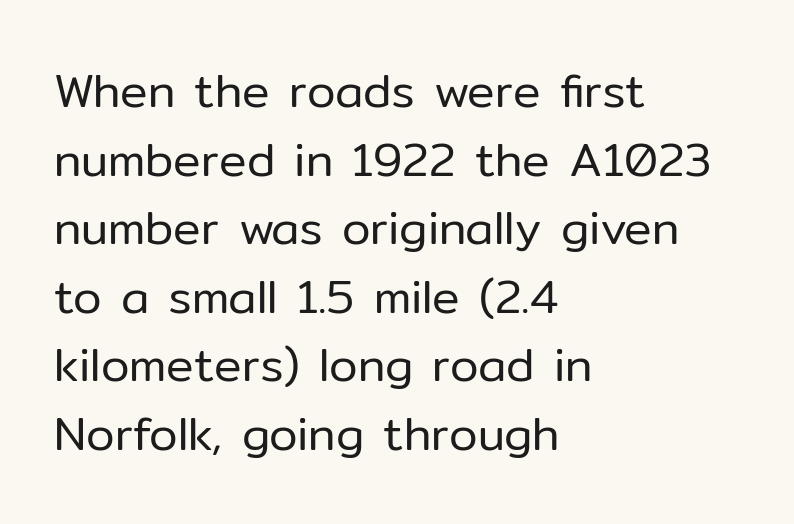
The image shows 46 px regular-weight sans-serif type, upright; set left-aligned, normal line spacing (1.49x), normal letter spacing, not underlined; low stroke contrast and a medium x-height.
